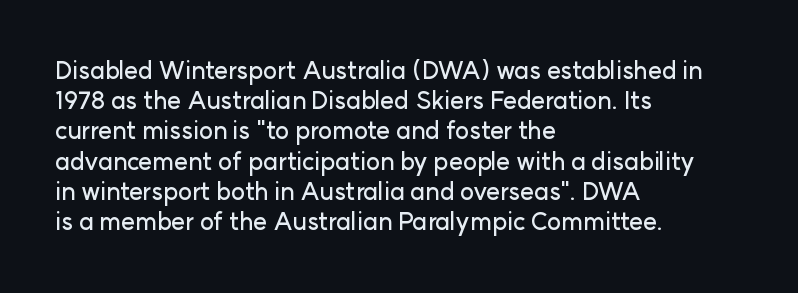
{"italic": "no", "underline": "no", "align": "left", "line_spacing": "normal", "line_spacing_ratio": 1.26, "letter_spacing": "normal", "letter_spacing_em": 0.0, "glyph_px": 24}
